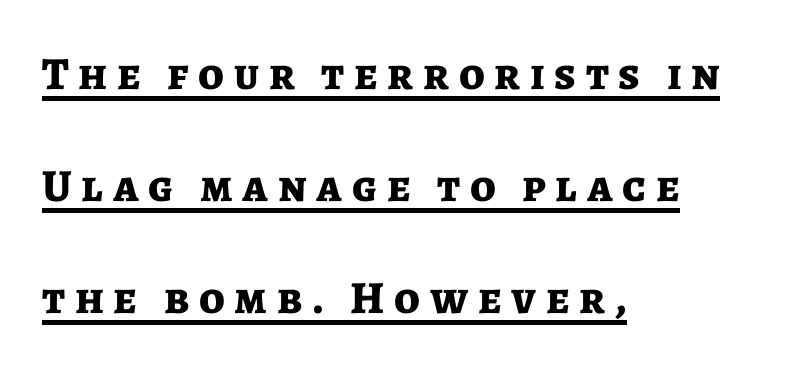
The image shows 46 px bold sans-serif type, upright; set left-aligned, loose line spacing (2.43x), unusually wide letter spacing (+0.21 em), underlined; low stroke contrast and a medium x-height.
